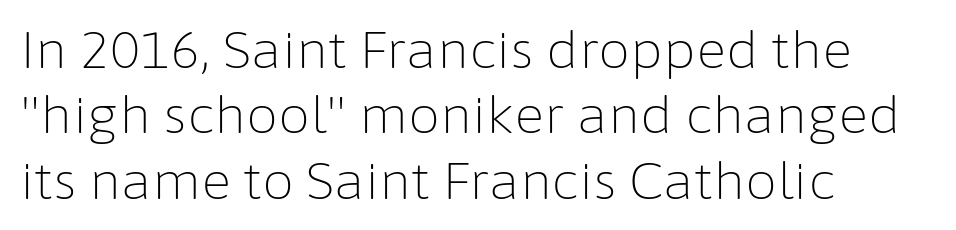
You could not count columns in this text — the font is proportionally spaced. A bare baseline throughout the passage. Think standard paragraph weight, or any step lighter than that. Tracking here is standard; glyphs follow each other at the usual distance. Rows of type keep a routine distance in the vertical direction.
